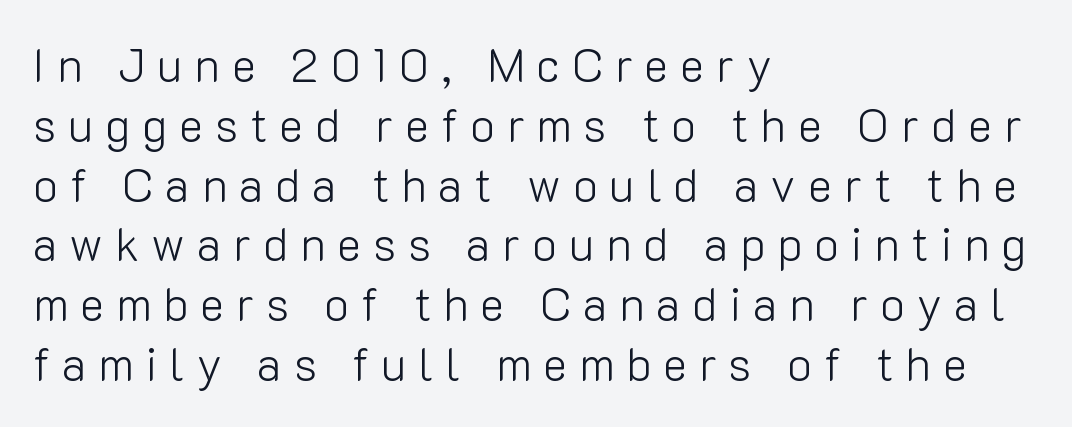
The image shows 46 px light sans-serif type, upright; set left-aligned, normal line spacing (1.3x), unusually wide letter spacing (+0.26 em), not underlined; low stroke contrast and a medium x-height.
